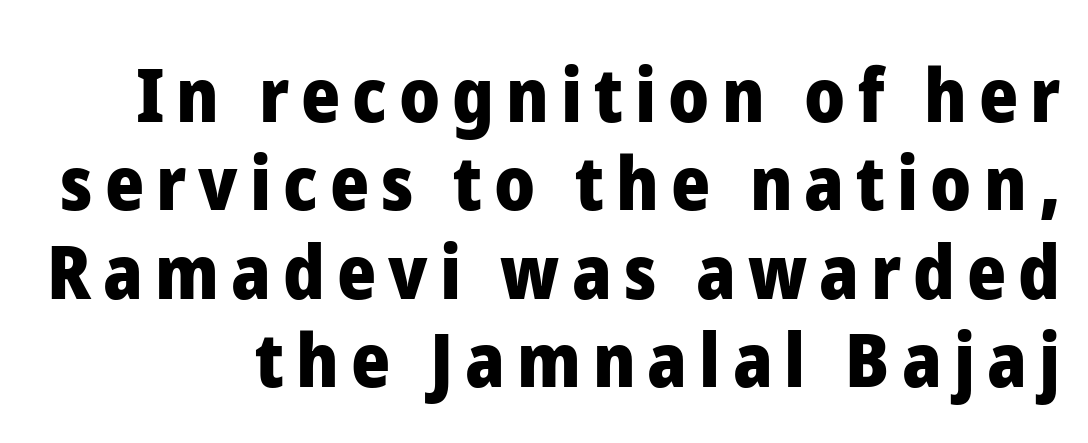
{"serif": "no", "italic": "no", "bold": "yes", "weight": "heavy", "width": "normal", "stroke_contrast": "low", "x_height": "medium", "monospaced": "no", "underline": "no", "line_spacing_ratio": 1.18, "glyph_px": 75}
